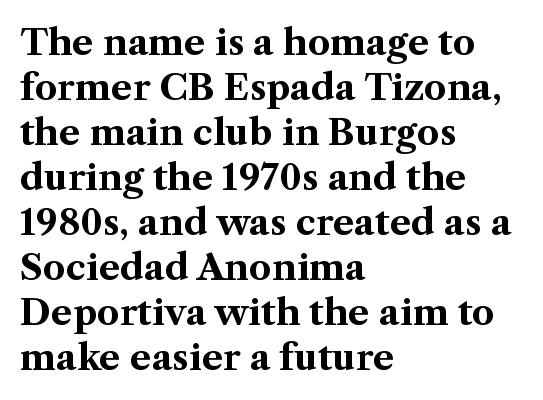
{"serif": "yes", "italic": "no", "bold": "yes", "weight": "bold", "width": "normal", "stroke_contrast": "medium", "x_height": "medium", "monospaced": "no", "underline": "no", "align": "left", "line_spacing": "normal", "line_spacing_ratio": 1.25, "letter_spacing": "normal", "letter_spacing_em": 0.0, "glyph_px": 36}
